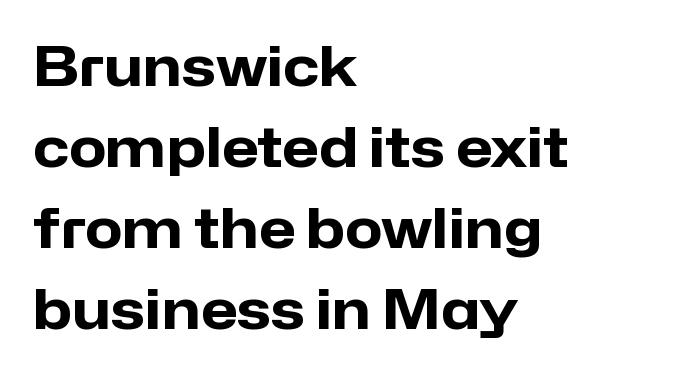
Q: Is the text bold? A: Yes.
Q: Is the text italic (slanted)? A: No, it is upright.
Q: Is the typeface a serif or a sans-serif typeface? A: Sans-serif.
Q: Is the text underlined? A: No.
Q: How is the paragraph aligned? A: Left-aligned.
Q: Is the spacing between letters normal or unusually wide? A: Normal.
Q: Is the spacing between lines tight, normal or loose? A: Normal.
Q: Width (condensed, normal, or wide)? A: Normal.
Q: Stroke contrast? A: Low.
Q: x-height? A: Medium.
Q: Monospaced? A: No.
